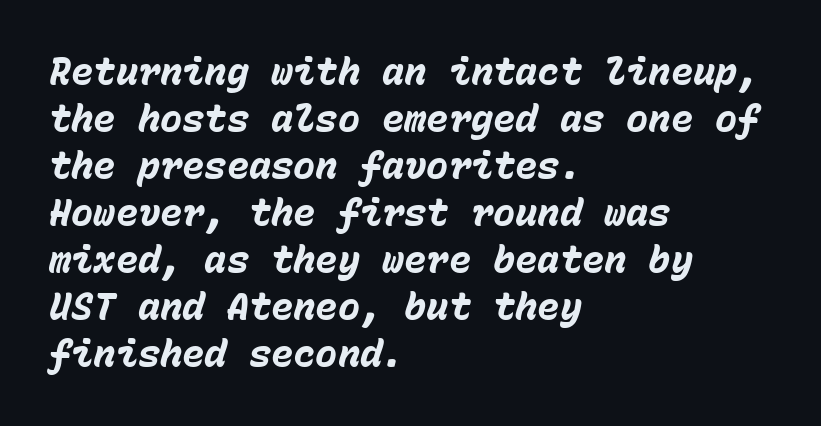
The image shows 37 px heavy type, italic (leaning right), monospaced; set left-aligned, normal line spacing (1.27x), normal letter spacing, not underlined; low stroke contrast and a medium x-height.
